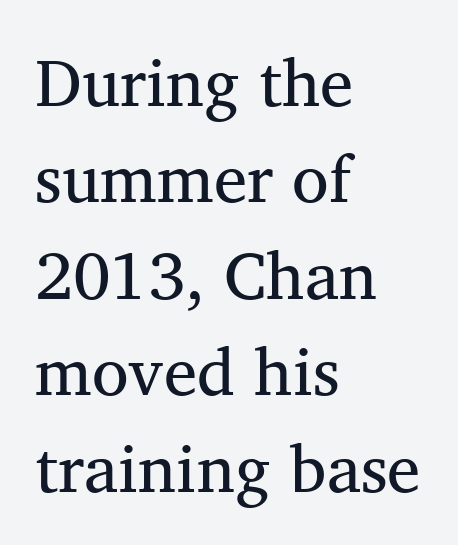
Line beginnings align vertically; line endings do not. The words here are not underlined. Unlike a clean sans, this face finishes its strokes with serifs. Character widths vary here, with narrow letters taking less room than wide ones. Here the glyphs are tracked normally, forming tight word shapes. A typesetter would call this leading conventional body-copy spacing.
